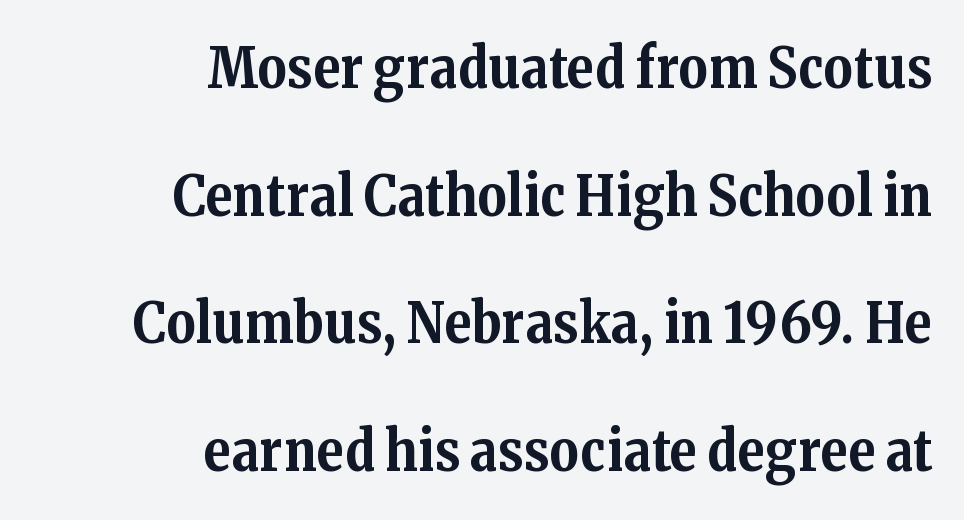
The image shows 56 px bold serif type, upright; set right-aligned, loose line spacing (2.28x), normal letter spacing, not underlined; medium stroke contrast and a medium x-height.
